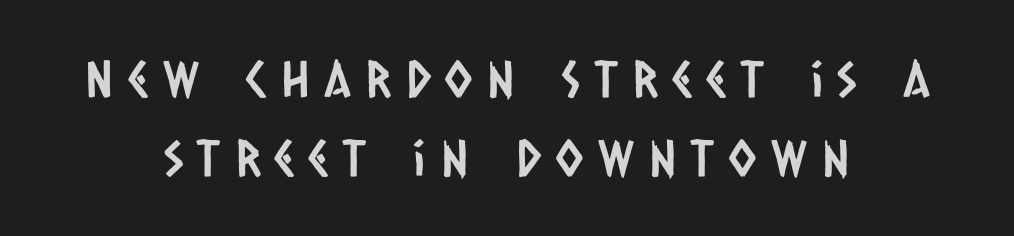
The image shows 50 px condensed sans-serif type; set centered, normal line spacing (1.59x), unusually wide letter spacing (+0.3 em), not underlined; low stroke contrast and a large x-height.
